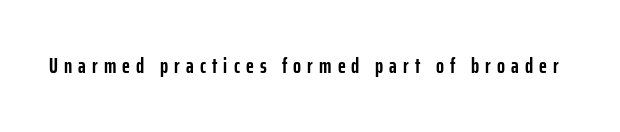
Q: Is the text bold? A: Yes.
Q: Is the text italic (slanted)? A: No, it is upright.
Q: Is the text underlined? A: No.
Q: Is the spacing between letters normal or unusually wide? A: Unusually wide.
